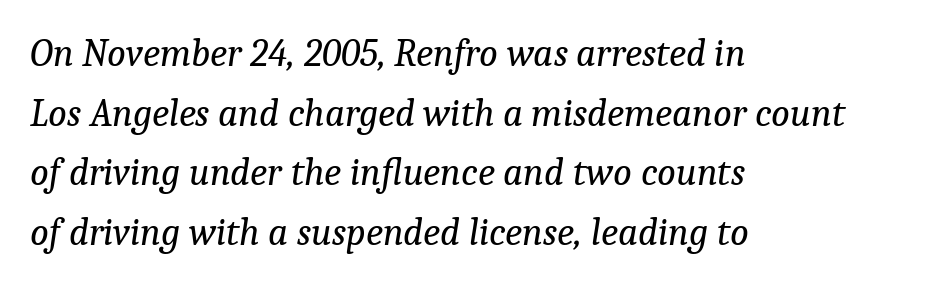
The image shows 39 px regular-weight serif type, italic (leaning right); set left-aligned, normal line spacing (1.53x), normal letter spacing, not underlined; low stroke contrast and a medium x-height.
